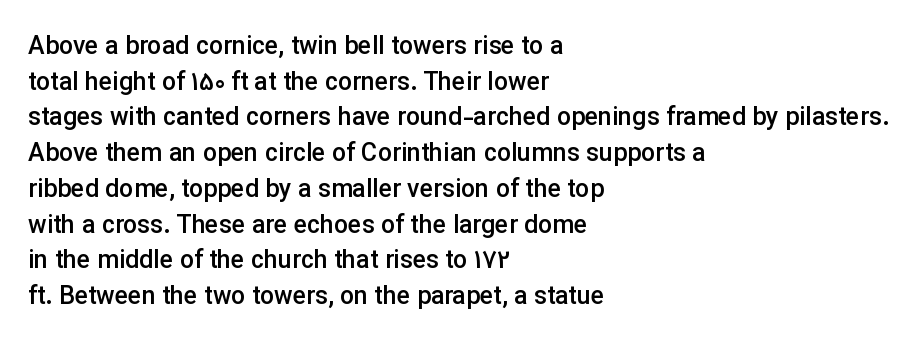
The image shows 25 px text type, upright; set left-aligned, normal line spacing (1.43x), normal letter spacing, not underlined.
